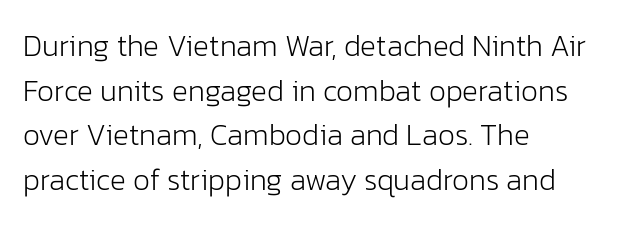
The image shows 30 px light sans-serif type, upright; set left-aligned, normal line spacing (1.49x), normal letter spacing, not underlined; low stroke contrast and a medium x-height.
